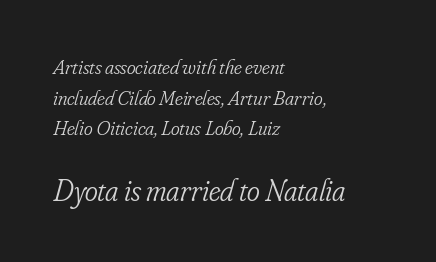
The image shows 31 px light, condensed serif type, italic (leaning right); set left-aligned, normal line spacing (1.46x), normal letter spacing, not underlined; the second (bottom) block is 1.48x larger; low stroke contrast and a small x-height.
